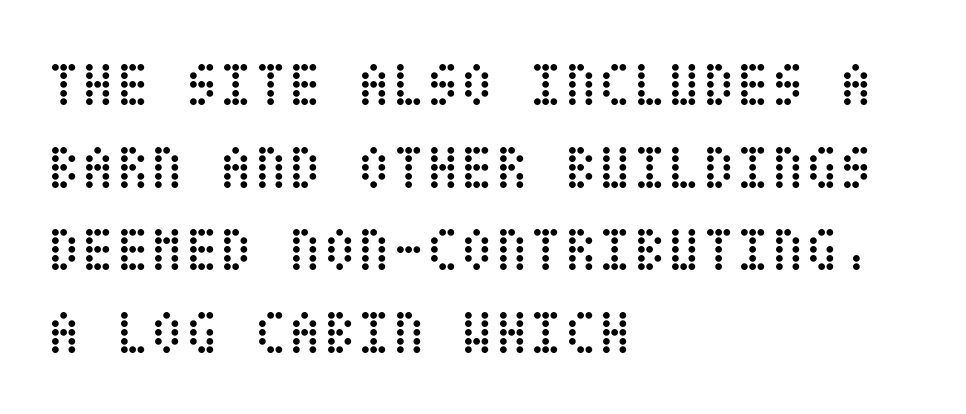
In terms of leading, this rendering sits right in the middle. Tracking value appears to be zero — textbook default spacing. Is the stroke heavy? The answer is a plain regular-or-lighter. Posture: upright roman. The foot of each line stays bare and open.
